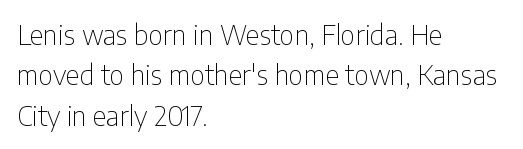
Q: Is the text bold? A: No.
Q: Is the text italic (slanted)? A: No, it is upright.
Q: Is the text underlined? A: No.
Q: How is the paragraph aligned? A: Left-aligned.
Q: Is the spacing between letters normal or unusually wide? A: Normal.
Q: Is the spacing between lines tight, normal or loose? A: Normal.
